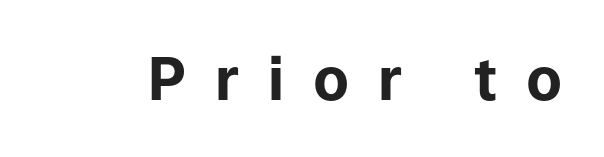
{"serif": "no", "italic": "no", "bold": "yes", "weight": "bold", "width": "normal", "stroke_contrast": "low", "x_height": "medium", "monospaced": "no", "underline": "no", "letter_spacing": "wide", "letter_spacing_em": 0.49, "glyph_px": 59}
